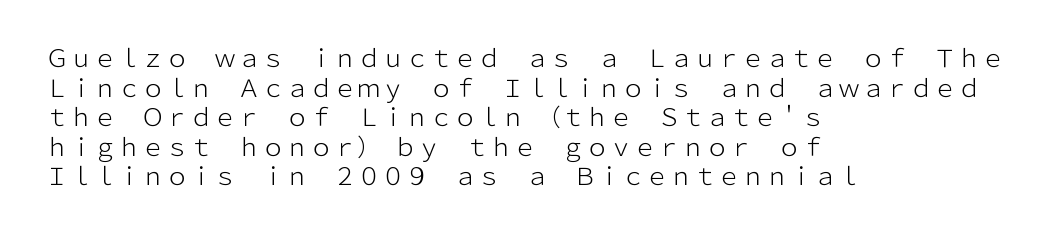
Words appear dense and cohesive because spacing is normal. Stem width sits at or under what a default text font uses. Honestly, there is no underline to notice here at all. The lettering stays uniformly vertical, giving the passage a roman look.
